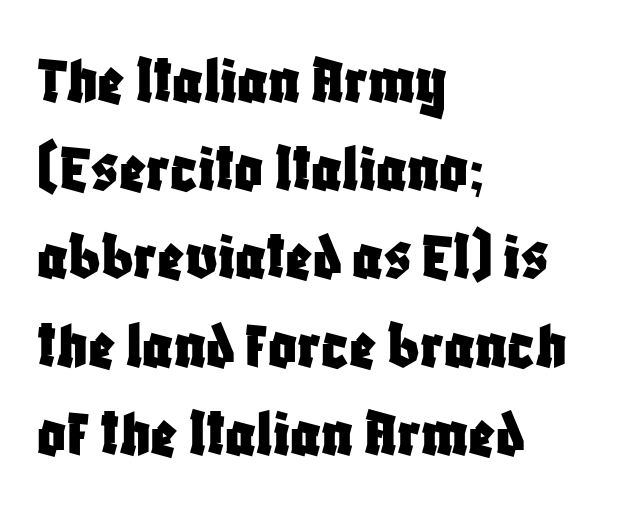
{"serif": "no", "italic": "no", "width": "condensed", "stroke_contrast": "low", "x_height": "large", "monospaced": "no", "underline": "no", "align": "left", "line_spacing": "normal", "line_spacing_ratio": 1.26, "letter_spacing": "normal", "letter_spacing_em": 0.0, "glyph_px": 70}
